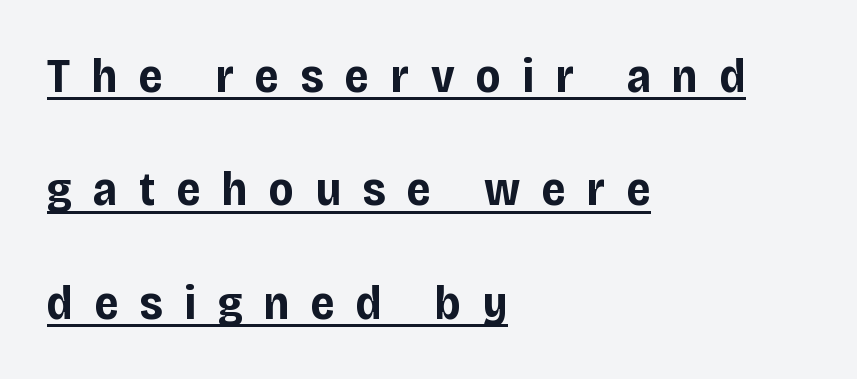
The image shows 48 px bold, condensed sans-serif type, upright; set left-aligned, loose line spacing (2.36x), unusually wide letter spacing (+0.45 em), underlined; low stroke contrast and a large x-height.
